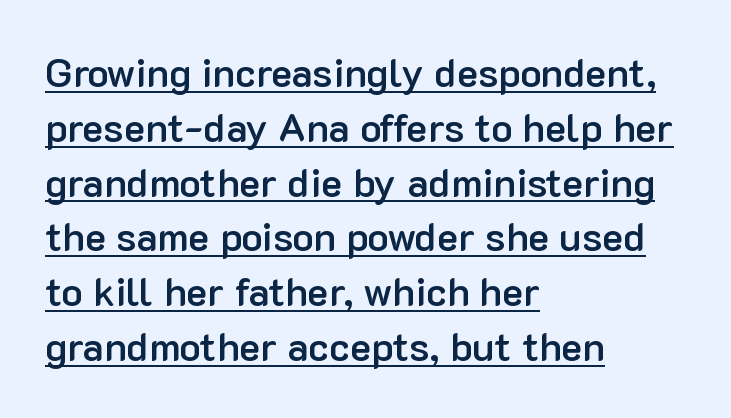
{"serif": "no", "italic": "no", "bold": "semi", "weight": "semibold", "width": "normal", "stroke_contrast": "low", "x_height": "medium", "monospaced": "no", "underline": "yes", "align": "left", "line_spacing": "normal", "line_spacing_ratio": 1.37, "letter_spacing": "normal", "letter_spacing_em": 0.0, "glyph_px": 40}
